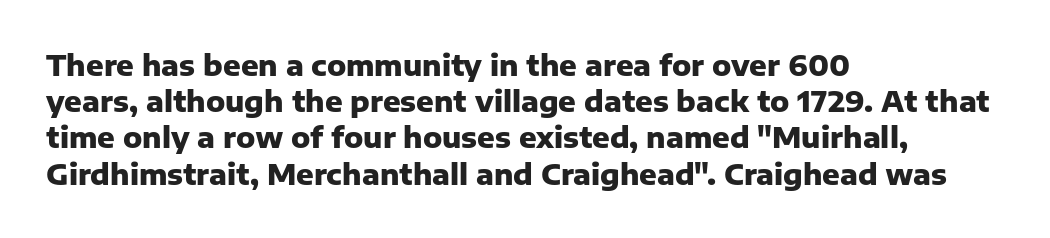
The image shows 29 px heavy sans-serif type, upright; set left-aligned, normal line spacing (1.25x), normal letter spacing, not underlined; low stroke contrast and a medium x-height.
